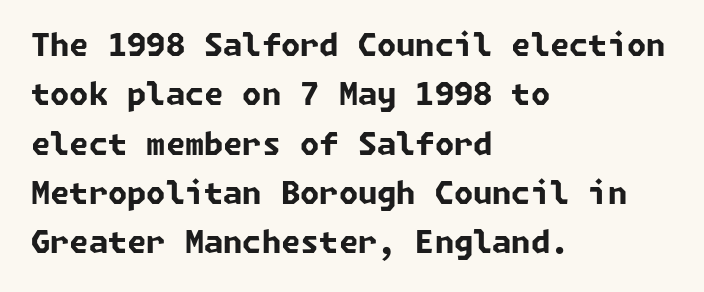
{"serif": "no", "bold": "yes", "weight": "bold", "width": "normal", "stroke_contrast": "low", "x_height": "medium", "underline": "no", "align": "left", "line_spacing": "normal", "line_spacing_ratio": 1.59, "letter_spacing": "normal", "letter_spacing_em": 0.0, "glyph_px": 31}
